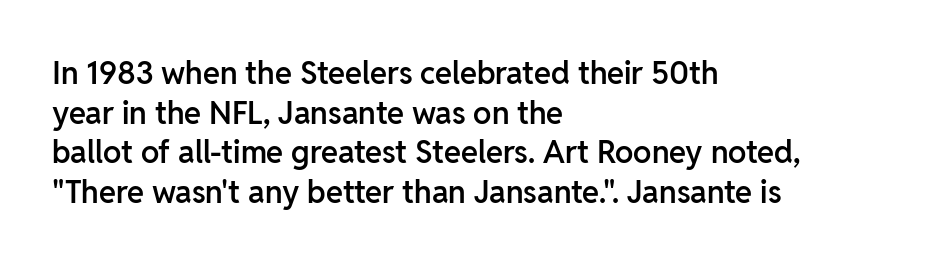
Regarding serifs, this sample does without them. Honestly, the row spacing looks completely unremarkable. You could not count columns in this text — the font is proportionally spaced. Spacing between characters is what you'd get straight out of the box. Line starts are locked; line ends wander.
